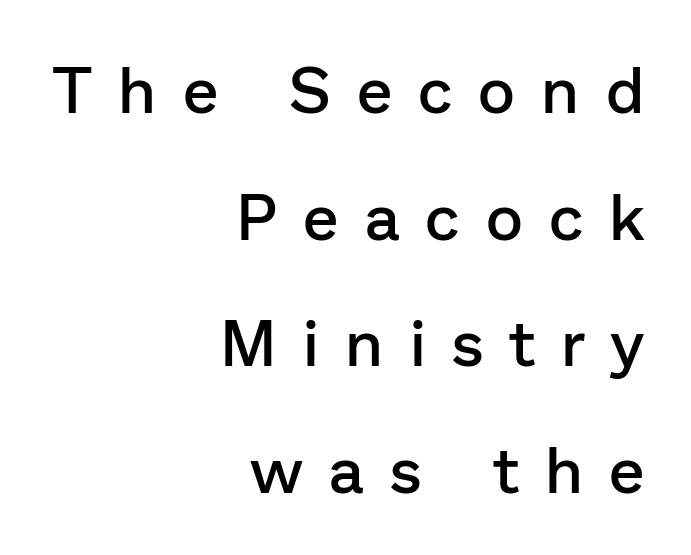
{"serif": "no", "italic": "no", "bold": "semi", "weight": "semibold", "width": "normal", "stroke_contrast": "low", "x_height": "medium", "monospaced": "no", "underline": "no", "align": "right", "line_spacing": "loose", "line_spacing_ratio": 1.98, "letter_spacing": "wide", "letter_spacing_em": 0.41, "glyph_px": 64}
